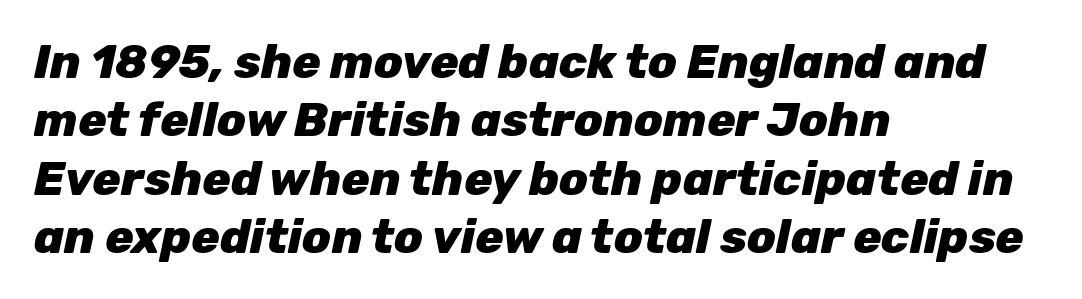
The image shows 47 px heavy type, italic (leaning right); set left-aligned, line spacing 1.24x, normal letter spacing, not underlined; low stroke contrast and a medium x-height.
